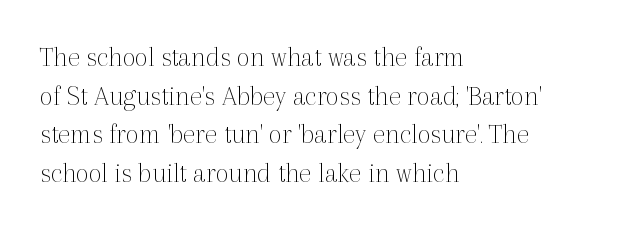
You can tell from the footed stems that serif type was used. Tracking here is standard; glyphs follow each other at the usual distance. Quick note: not italic, upright. Has an underline been added? It has not. The leading is moderate, giving the passage an even texture.
